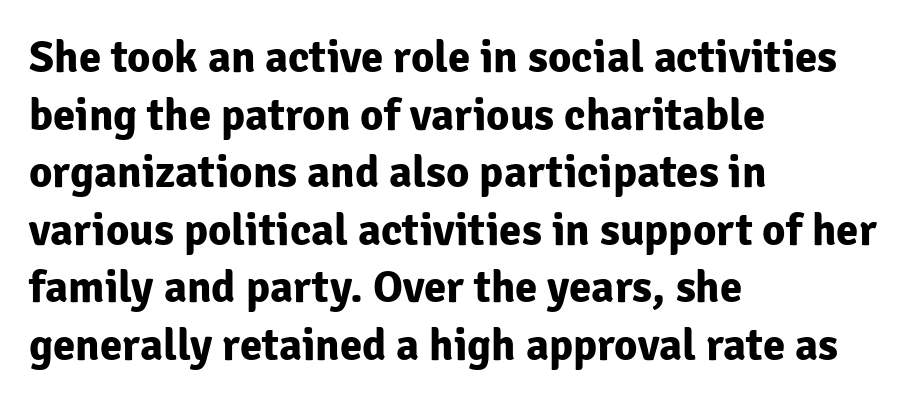
The image shows 45 px bold sans-serif type, upright; set left-aligned, normal line spacing (1.28x), normal letter spacing, not underlined; low stroke contrast and a medium x-height.
